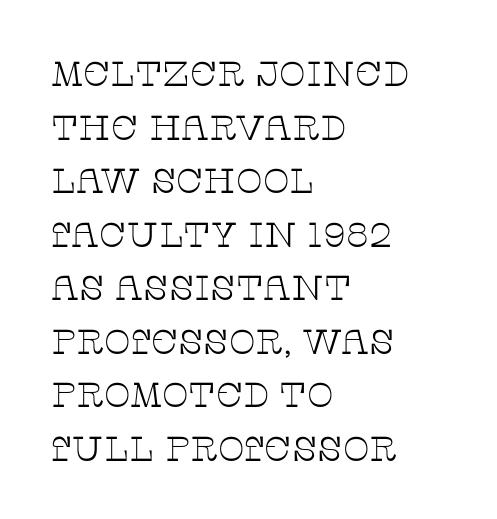
{"serif": "yes", "italic": "no", "bold": "no", "weight": "thin", "width": "wide", "stroke_contrast": "low", "x_height": "large", "monospaced": "no", "underline": "no", "align": "left", "line_spacing": "normal", "line_spacing_ratio": 1.53, "letter_spacing": "normal", "letter_spacing_em": 0.0, "glyph_px": 35}
